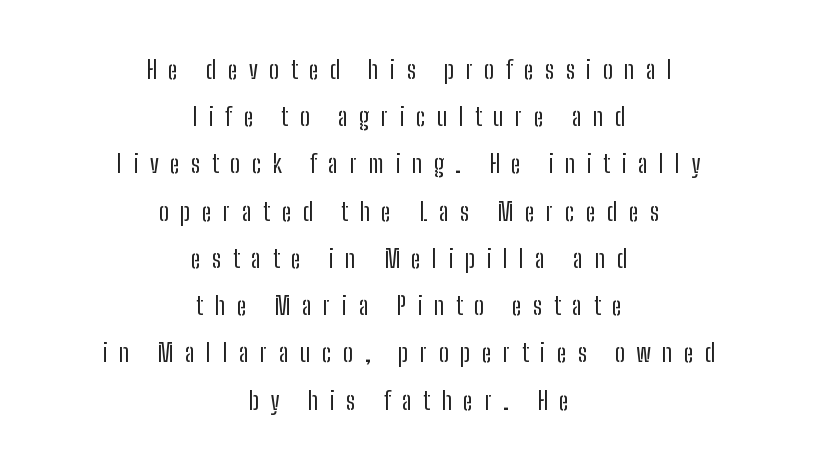
The lines are quadded center. Vertical strokes here are truly vertical. The letters look calm and open, with moderate or lighter stems. Tracking value appears strongly positive — letters spread wide. Has an underline been added? It has not.
